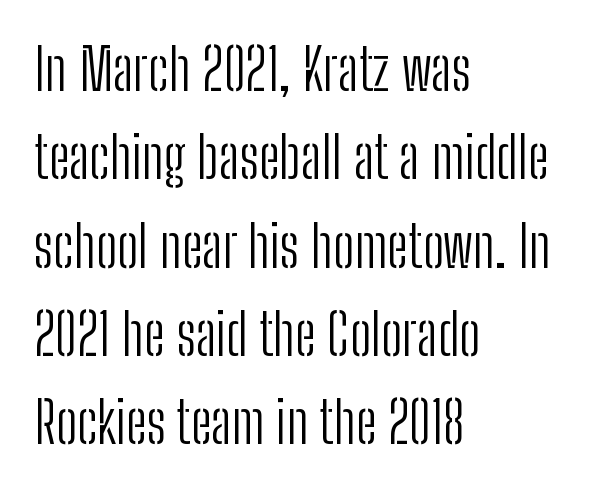
In terms of posture, this sample is upright. Serif or sans? Sans — the stroke terminals are bare. Caption: face not bold, strokes unweighted. Character widths vary here, with narrow letters taking less room than wide ones. Horizontally, the lines are justified to the leading edge only. Students, note that the glyphs here touch the page at normal intervals.
